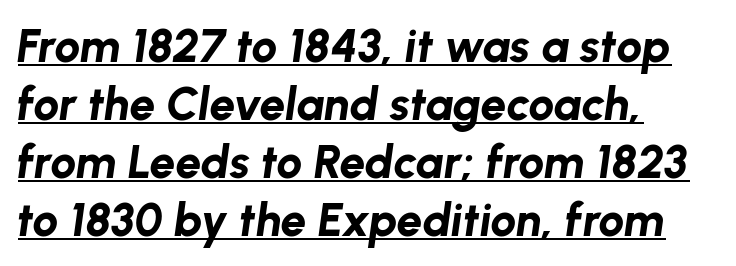
The image shows 46 px bold type, italic (leaning right); set left-aligned, normal line spacing (1.26x), normal letter spacing, underlined; low stroke contrast and a medium x-height.
